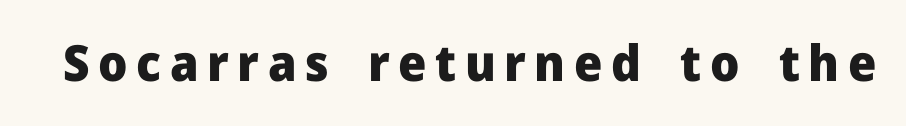
A clean baseline with only descenders dipping below it. Grotesque or geometric, the face here clearly has no serifs. Each glyph is drawn with heavy, bold strokes. Character widths vary here, with narrow letters taking less room than wide ones.
